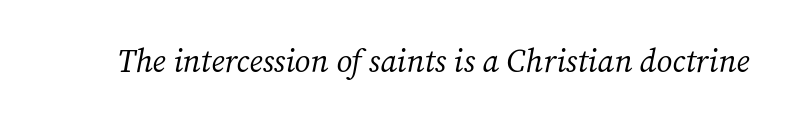
The image shows 32 px regular-weight serif type, italic (leaning right); set normal letter spacing, not underlined; medium stroke contrast and a medium x-height.
